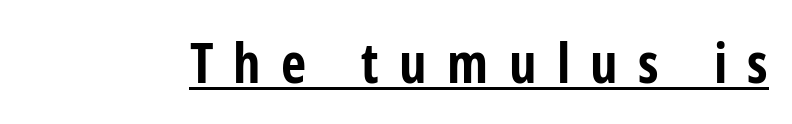
Q: Is the text bold? A: Yes.
Q: Is the text italic (slanted)? A: No, it is upright.
Q: Is the typeface a serif or a sans-serif typeface? A: Sans-serif.
Q: Is the text underlined? A: Yes.
Q: Is the spacing between letters normal or unusually wide? A: Unusually wide.
Q: Width (condensed, normal, or wide)? A: Condensed.
Q: Stroke contrast? A: Low.
Q: x-height? A: Medium.
Q: Monospaced? A: No.
